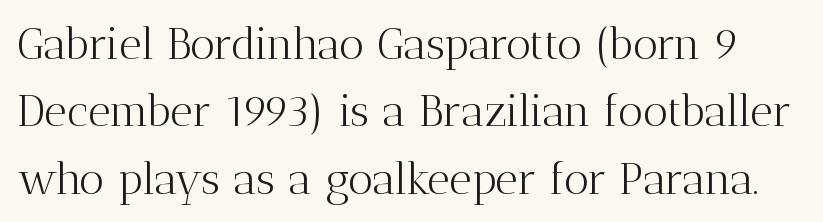
{"serif": "yes", "italic": "no", "bold": "no", "weight": "light", "width": "normal", "stroke_contrast": "medium", "x_height": "medium", "monospaced": "no", "underline": "no", "line_spacing": "normal", "line_spacing_ratio": 1.53, "letter_spacing": "normal", "letter_spacing_em": 0.0, "glyph_px": 44}
